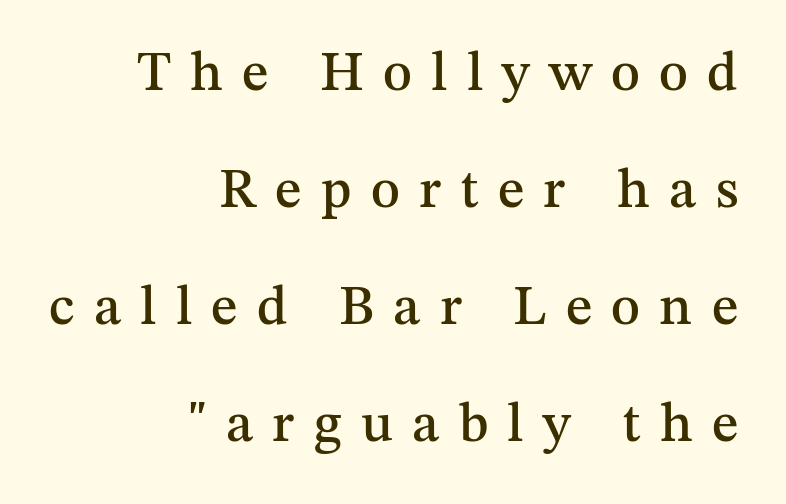
Q: Is the text italic (slanted)? A: No, it is upright.
Q: Is the typeface a serif or a sans-serif typeface? A: Serif.
Q: Is the text underlined? A: No.
Q: How is the paragraph aligned? A: Right-aligned.
Q: Is the spacing between letters normal or unusually wide? A: Unusually wide.
Q: Is the spacing between lines tight, normal or loose? A: Loose.
Q: Width (condensed, normal, or wide)? A: Normal.
Q: Stroke contrast? A: Medium.
Q: x-height? A: Medium.
Q: Monospaced? A: No.
